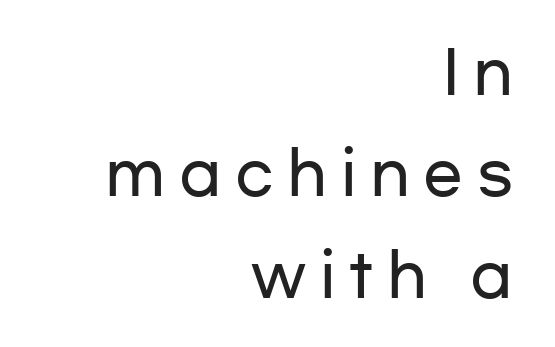
{"serif": "no", "italic": "no", "width": "wide", "stroke_contrast": "low", "x_height": "medium", "monospaced": "no", "underline": "no", "align": "right", "line_spacing_ratio": 1.72, "letter_spacing": "wide", "letter_spacing_em": 0.23, "glyph_px": 59}
